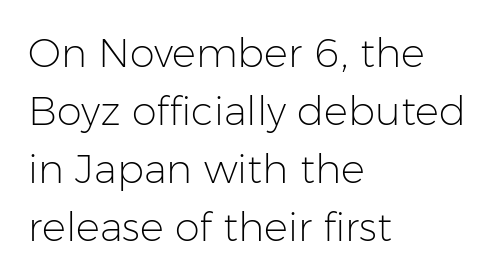
Does the lettering tilt? It doesn't — this is upright. The face used here is rendered with its standard letterfit. This rendering employs a face without finishing strokes, i.e., a sans-serif. Only glyphs here, with clear space below each row. The space between consecutive lines is moderate.
